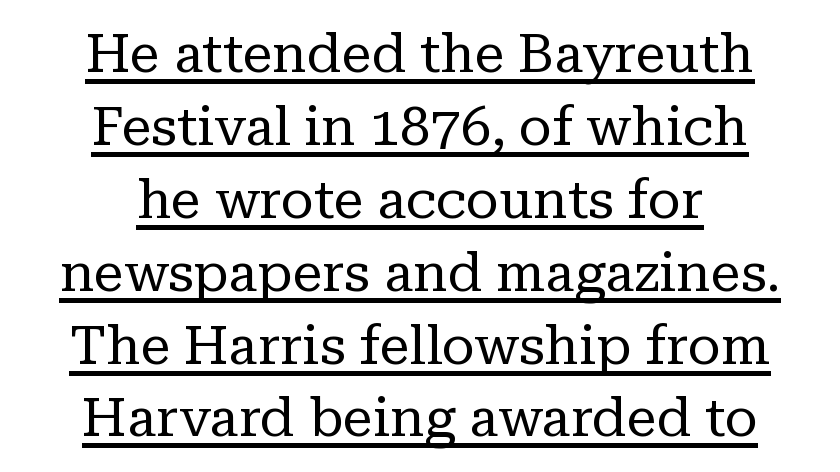
The image shows 54 px regular-weight serif type, upright; set centered, normal line spacing (1.35x), normal letter spacing, underlined; low stroke contrast and a medium x-height.
